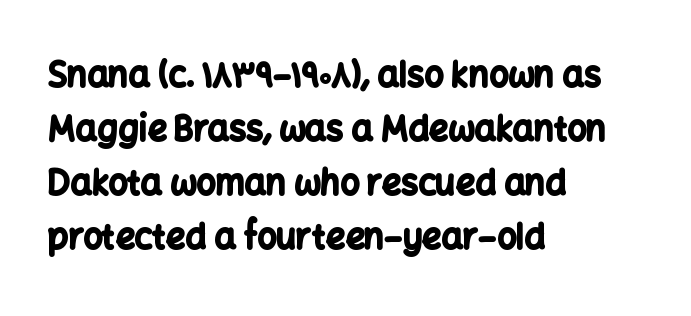
{"serif": "no", "italic": "no", "bold": "yes", "weight": "bold", "width": "normal", "stroke_contrast": "low", "x_height": "medium", "monospaced": "no", "underline": "no", "align": "left", "line_spacing": "normal", "line_spacing_ratio": 1.59, "letter_spacing": "normal", "letter_spacing_em": 0.0, "glyph_px": 34}
